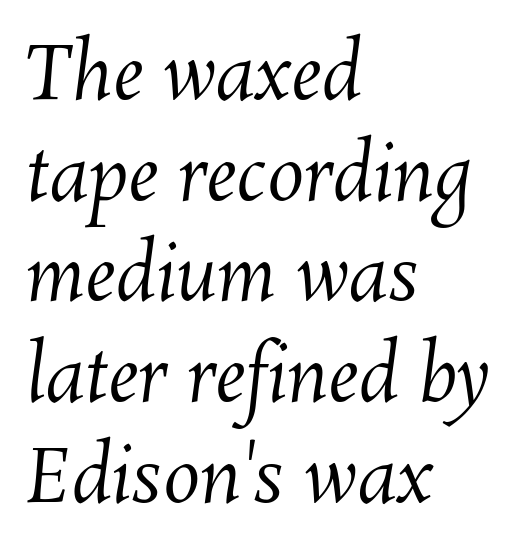
The image shows 74 px regular-weight type; set left-aligned, normal line spacing (1.36x), normal letter spacing, not underlined; medium stroke contrast and a medium x-height.
